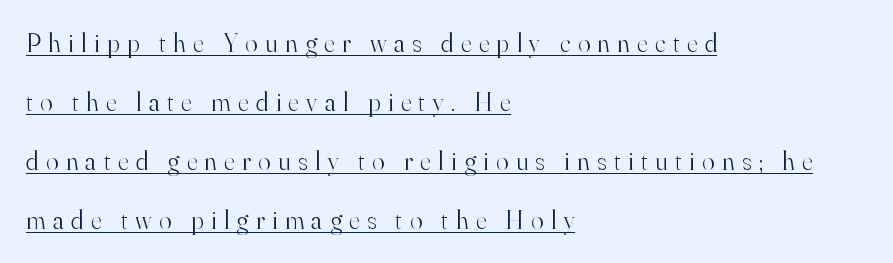
The image shows 26 px text type, upright; set left-aligned, loose line spacing (2.27x), unusually wide letter spacing (+0.29 em), underlined.
